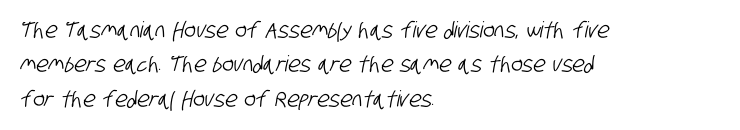
The image shows 22 px text type; set left-aligned, normal line spacing (1.56x), normal letter spacing, not underlined.
